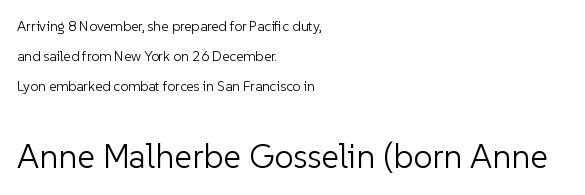
The image shows 34 px light sans-serif type, upright; set left-aligned, loose line spacing (2.13x), normal letter spacing, not underlined; the second (bottom) block is 2.43x larger; low stroke contrast and a medium x-height.
